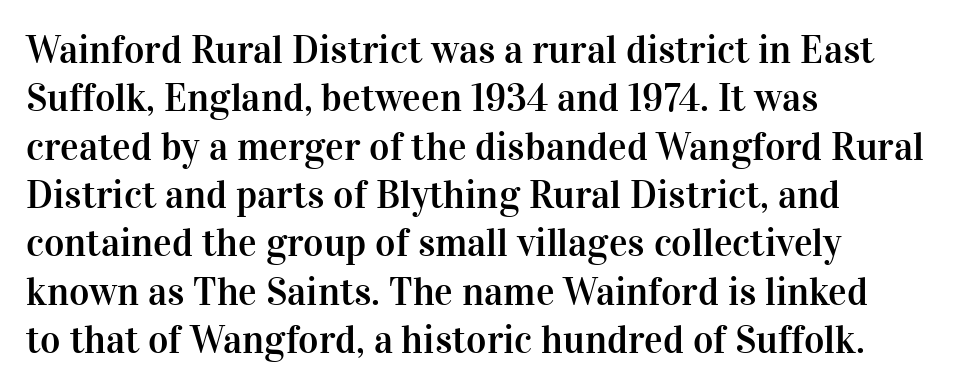
Q: Is the text italic (slanted)? A: No, it is upright.
Q: Is the typeface a serif or a sans-serif typeface? A: Serif.
Q: Is the text underlined? A: No.
Q: How is the paragraph aligned? A: Left-aligned.
Q: Is the spacing between letters normal or unusually wide? A: Normal.
Q: Width (condensed, normal, or wide)? A: Normal.
Q: Stroke contrast? A: High.
Q: x-height? A: Medium.
Q: Monospaced? A: No.
